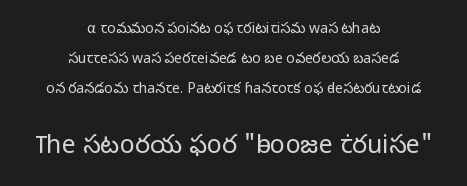
{"italic": "no", "bold": "no", "underline": "no", "align": "center", "line_spacing": "loose", "line_spacing_ratio": 2.16, "letter_spacing": "normal", "letter_spacing_em": 0.0, "larger_block": "second", "size_ratio": 1.79, "glyph_px": 25}
